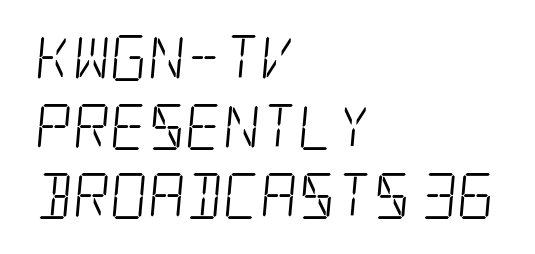
Unmarked baselines from the first word to the last. Nothing heavy about these letters — not bold at all. What kind of face is this? One with serifs. This sample is left-justified, so line endings fall wherever the words run out. Leading matches the norm, producing a regular column. Inter-character spacing is left at the font's built-in metrics.
